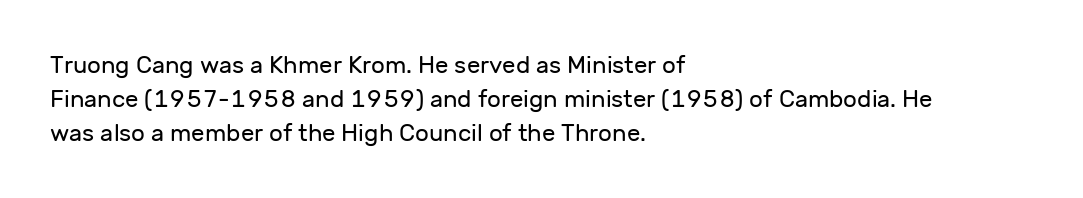
{"italic": "no", "bold": "no", "underline": "no", "align": "left", "line_spacing": "normal", "line_spacing_ratio": 1.42, "letter_spacing": "normal", "letter_spacing_em": 0.0, "glyph_px": 24}
